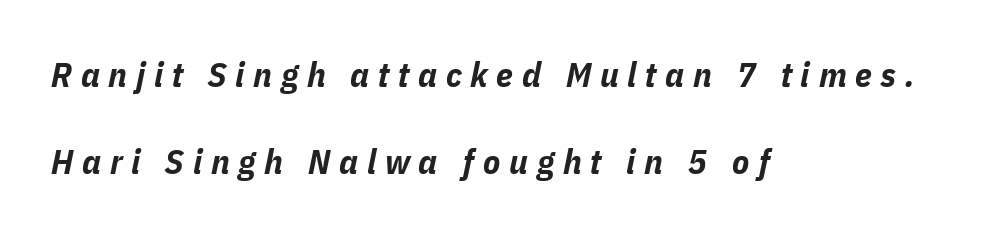
{"italic": "yes", "lean": "right", "slant_degrees": 11, "bold": "yes", "weight": "bold", "width": "condensed", "stroke_contrast": "low", "x_height": "medium", "monospaced": "no", "underline": "no", "align": "left", "line_spacing": "loose", "line_spacing_ratio": 2.5, "letter_spacing": "wide", "letter_spacing_em": 0.25, "glyph_px": 35}
